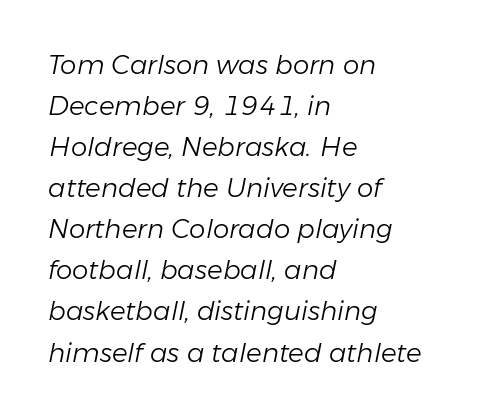
The ragged edge is on the right, which tells us the setting is flush left. Is the stroke heavy? The answer is a plain regular-or-lighter. An italicized treatment has been applied to the whole sample. Any mark beneath the type? The region is blank. Between one letter and the next there's only the usual sliver of space. Is there much room between lines? A standard amount, neither cramped nor airy.
